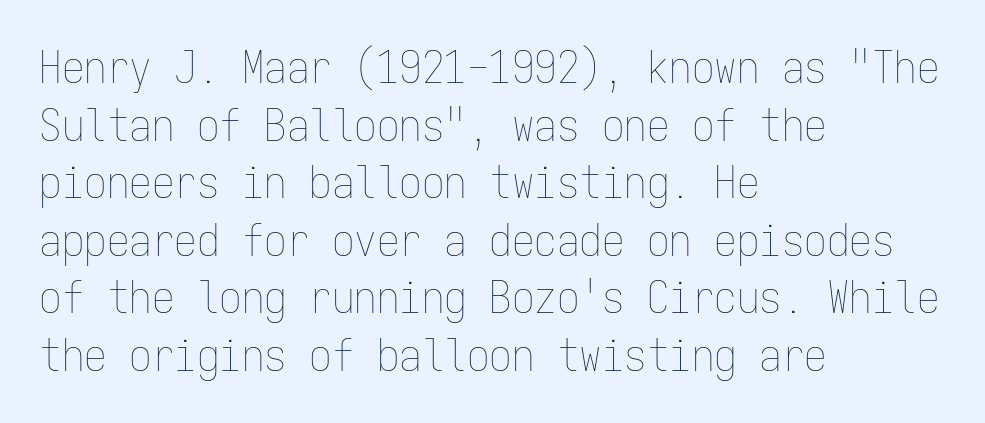
{"italic": "no", "bold": "no", "weight": "thin", "width": "condensed", "stroke_contrast": "low", "x_height": "medium", "monospaced": "yes", "underline": "no", "align": "left", "line_spacing": "normal", "line_spacing_ratio": 1.28, "letter_spacing": "normal", "letter_spacing_em": 0.0, "glyph_px": 45}
